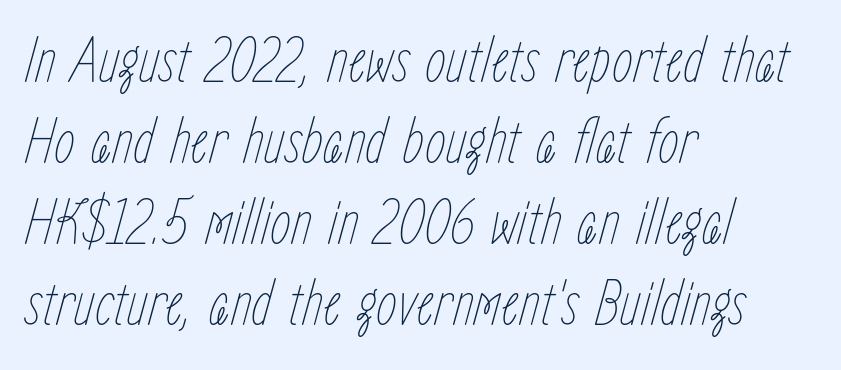
The image shows 67 px thin, condensed type, italic (leaning right); set left-aligned, line spacing 1.21x, normal letter spacing, not underlined; low stroke contrast and a medium x-height.
